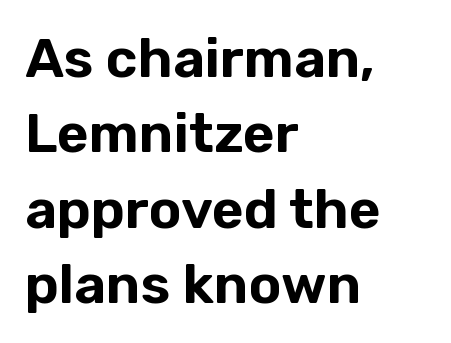
Q: Is the text italic (slanted)? A: No, it is upright.
Q: Is the typeface a serif or a sans-serif typeface? A: Sans-serif.
Q: Is the text underlined? A: No.
Q: How is the paragraph aligned? A: Left-aligned.
Q: Is the spacing between letters normal or unusually wide? A: Normal.
Q: Is the spacing between lines tight, normal or loose? A: Normal.
Q: Width (condensed, normal, or wide)? A: Normal.
Q: Stroke contrast? A: Low.
Q: x-height? A: Medium.
Q: Monospaced? A: No.
